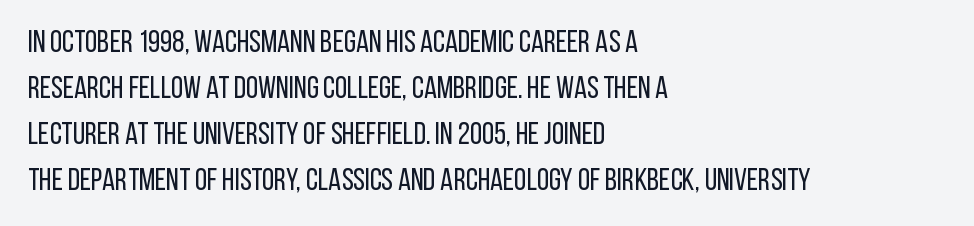
Q: Is the text bold? A: No.
Q: Is the text italic (slanted)? A: No, it is upright.
Q: Is the typeface a serif or a sans-serif typeface? A: Sans-serif.
Q: Is the text underlined? A: No.
Q: How is the paragraph aligned? A: Left-aligned.
Q: Is the spacing between letters normal or unusually wide? A: Normal.
Q: Is the spacing between lines tight, normal or loose? A: Normal.
Q: Width (condensed, normal, or wide)? A: Condensed.
Q: Stroke contrast? A: Low.
Q: x-height? A: Large.
Q: Monospaced? A: No.
